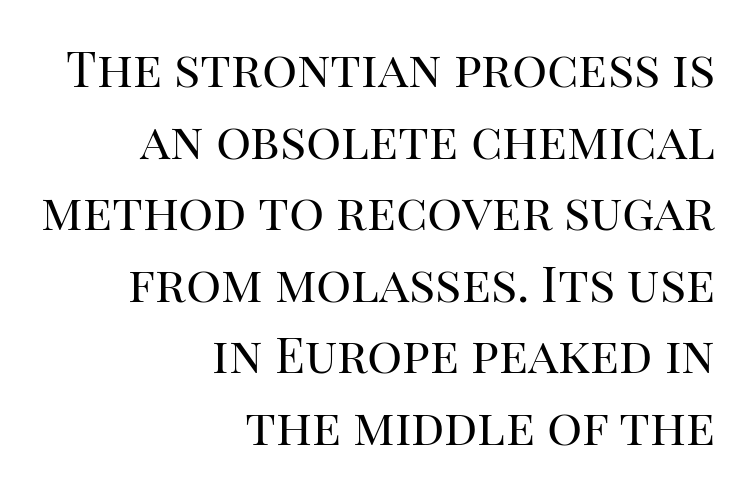
The typesetting does not lean heavy: it is not bold. Does extra space separate the letters? No, they use regular spacing. Nope, not italic — everything's standing straight. A typesetter would label this face a serif.
